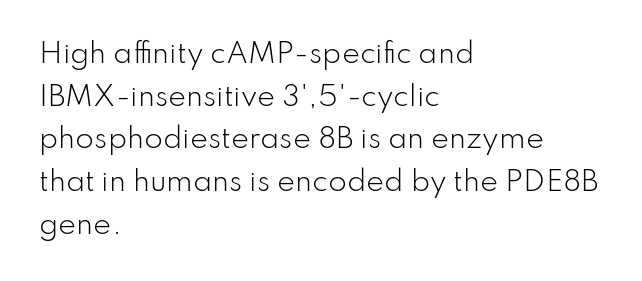
The ragged edge is on the right, which tells us the setting is flush left. Vertical strokes here are truly vertical. Heaviness? Minimal to ordinary, like unemphasized prose. Lines of text with bare space underneath.
